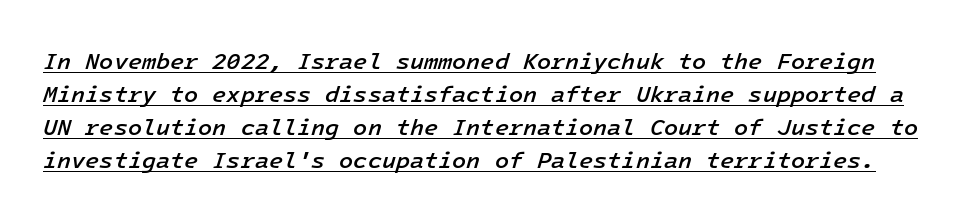
The image shows 23 px text type, italic (leaning right); set normal line spacing (1.44x), normal letter spacing, underlined.
